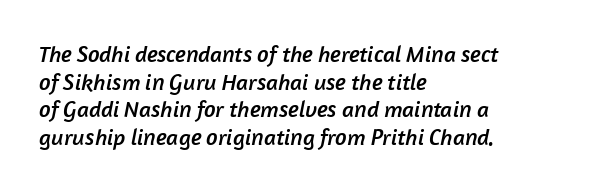
The image shows 23 px text type; set left-aligned, line spacing 1.2x, normal letter spacing, not underlined.
